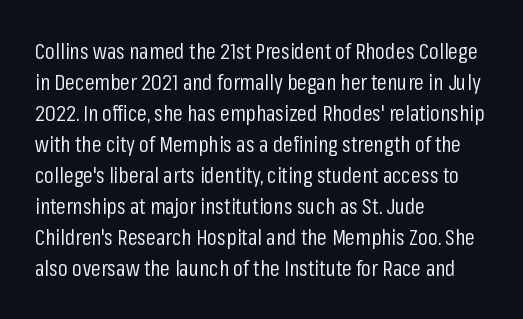
The image shows 22 px text type, upright; set left-aligned, normal line spacing (1.41x), normal letter spacing, not underlined.
